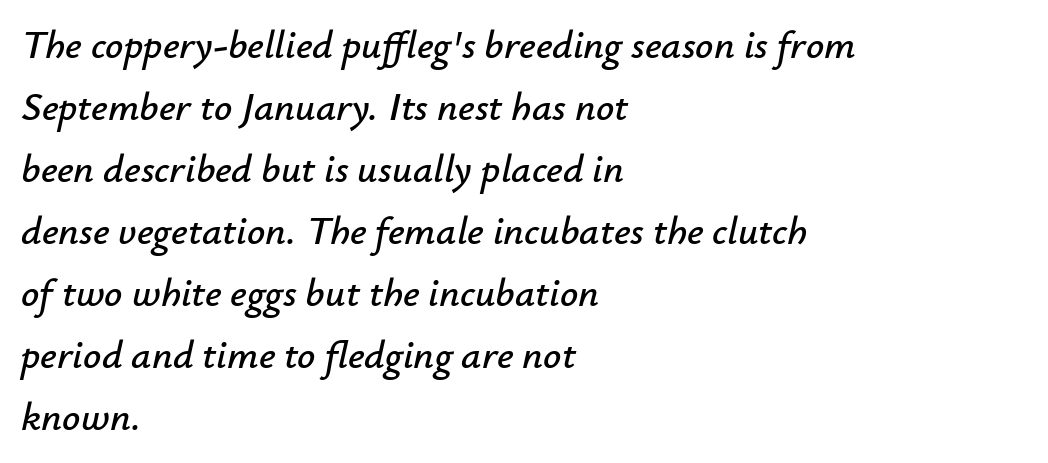
These lines are rendered in a variable-pitch font. The designer left line spacing at the default. The specimen omits any rule beneath the text block's lines. Horizontal alignment here is leftward, the default for most running prose. Standard letterfit; no display-style spreading of the glyphs. Emphasis-style slanted type is in use.
